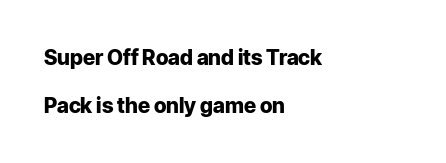
These lines are set flush left with a ragged right edge. Is the letter spacing exaggerated? No — it looks like the ordinary default. On the weight axis this lands at bold, roughly 700. This is roman type, the default non-slanted kind. Lines of text with bare space underneath.
